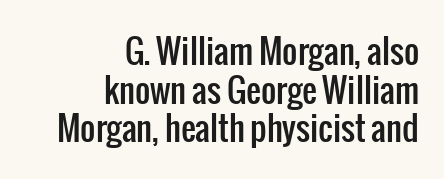
{"serif": "no", "italic": "no", "width": "condensed", "stroke_contrast": "low", "x_height": "medium", "monospaced": "no", "underline": "no", "align": "right", "line_spacing_ratio": 1.17, "letter_spacing": "normal", "letter_spacing_em": 0.0, "glyph_px": 33}
